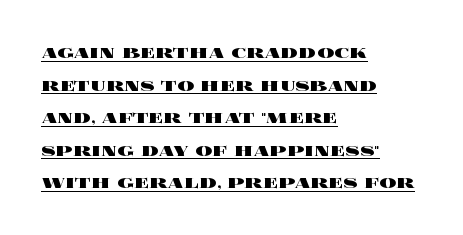
The image shows 21 px bold type, upright; set left-aligned, normal line spacing (1.55x), normal letter spacing, underlined.
